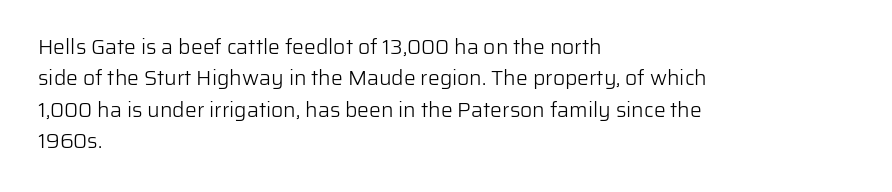
{"italic": "no", "bold": "no", "underline": "no", "align": "left", "line_spacing": "normal", "line_spacing_ratio": 1.49, "letter_spacing": "normal", "letter_spacing_em": 0.0, "glyph_px": 21}
